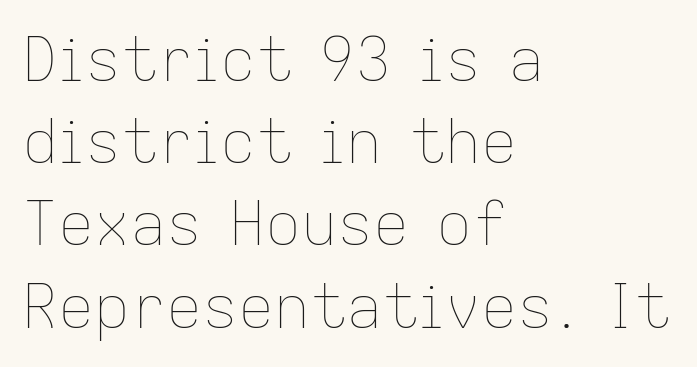
{"italic": "no", "bold": "no", "weight": "thin", "width": "normal", "stroke_contrast": "low", "x_height": "medium", "monospaced": "no", "underline": "no", "align": "left", "line_spacing": "normal", "line_spacing_ratio": 1.37, "letter_spacing": "normal", "letter_spacing_em": 0.0, "glyph_px": 60}
